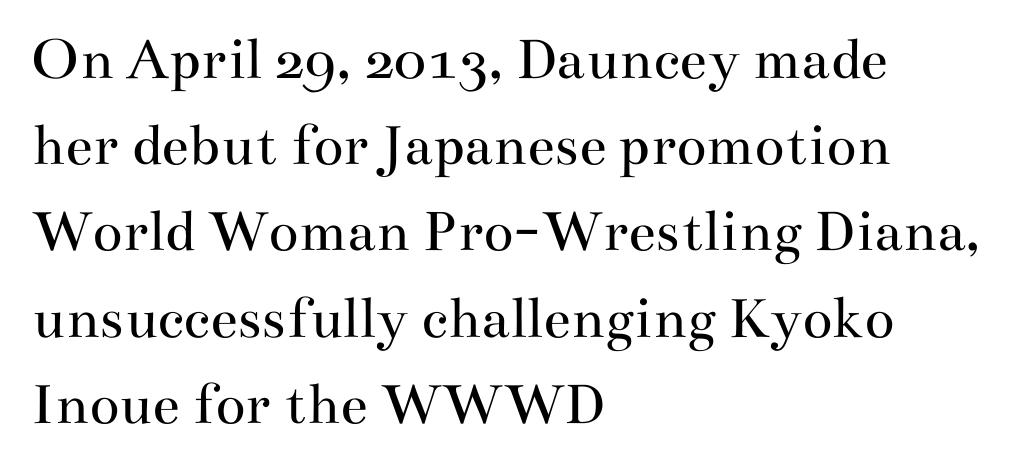
{"serif": "yes", "italic": "no", "bold": "no", "weight": "regular", "width": "wide", "stroke_contrast": "medium", "x_height": "small", "monospaced": "no", "underline": "no", "align": "left", "line_spacing": "normal", "line_spacing_ratio": 1.39, "letter_spacing": "normal", "letter_spacing_em": 0.0, "glyph_px": 62}
